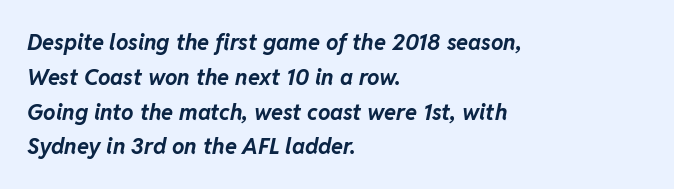
Q: Is the text bold? A: Yes.
Q: Is the text italic (slanted)? A: Yes, it leans right by about 11 degrees.
Q: Is the text underlined? A: No.
Q: How is the paragraph aligned? A: Left-aligned.
Q: Is the spacing between letters normal or unusually wide? A: Normal.
Q: Is the spacing between lines tight, normal or loose? A: Normal.
